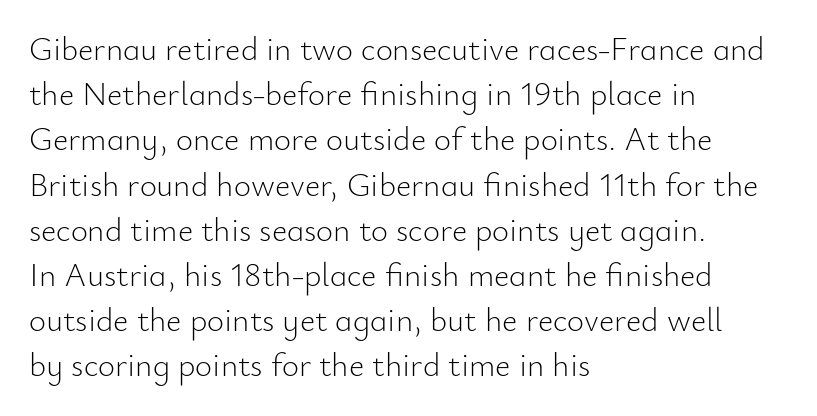
This rendering uses left alignment, leaving the right contour irregular. The cut favours lightness, reaching ordinary text weight at its darkest. It's the straight-up-and-down kind of type. The characters display no serif detailing; their extremities are plain. Honestly, the row spacing looks completely unremarkable. You could not count columns in this text — the font is proportionally spaced.
